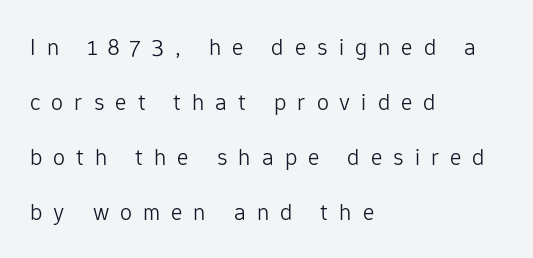
{"italic": "no", "bold": "no", "underline": "no", "align": "left", "line_spacing": "loose", "line_spacing_ratio": 2.29, "letter_spacing": "wide", "letter_spacing_em": 0.46, "glyph_px": 24}
